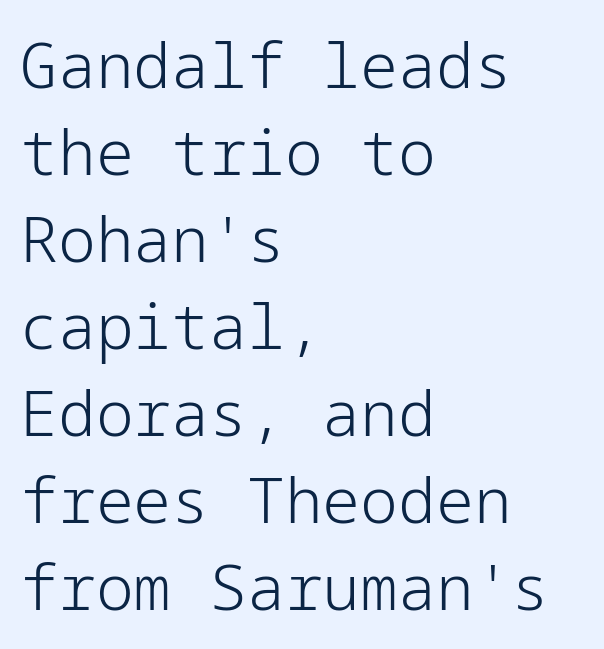
Q: Is the text bold? A: No.
Q: Is the text italic (slanted)? A: No, it is upright.
Q: Is the typeface a serif or a sans-serif typeface? A: Sans-serif.
Q: Is the text underlined? A: No.
Q: How is the paragraph aligned? A: Left-aligned.
Q: Is the spacing between letters normal or unusually wide? A: Normal.
Q: Is the spacing between lines tight, normal or loose? A: Normal.
Q: Width (condensed, normal, or wide)? A: Normal.
Q: Stroke contrast? A: Low.
Q: x-height? A: Medium.
